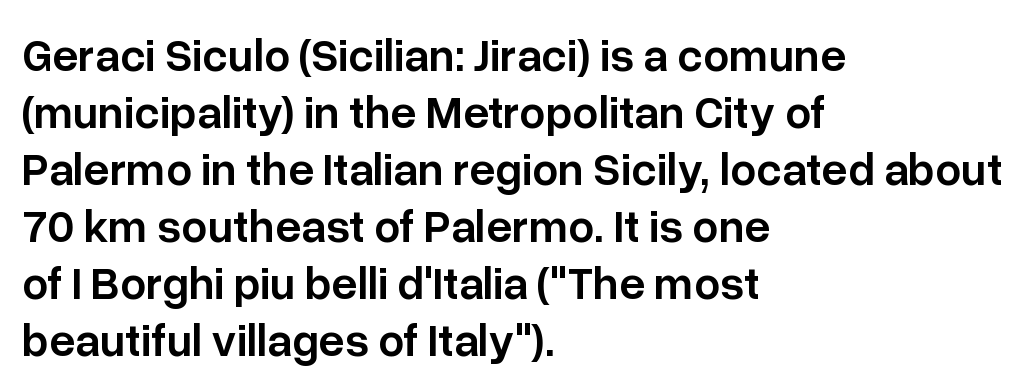
{"serif": "no", "italic": "no", "bold": "semi", "weight": "semibold", "width": "normal", "stroke_contrast": "low", "x_height": "medium", "monospaced": "no", "underline": "no", "align": "left", "line_spacing_ratio": 1.24, "letter_spacing": "normal", "letter_spacing_em": 0.0, "glyph_px": 46}
